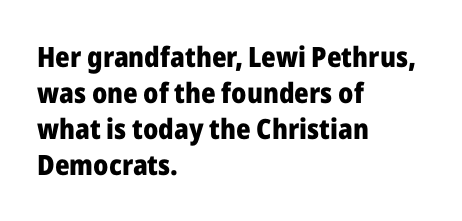
The image shows 28 px heavy sans-serif type, upright; set left-aligned, normal line spacing (1.28x), normal letter spacing, not underlined; low stroke contrast and a medium x-height.
